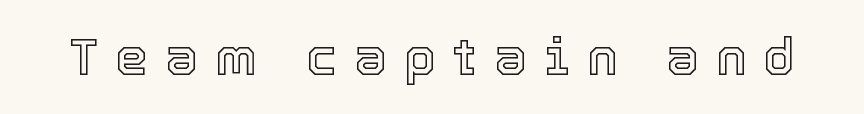
{"italic": "no", "width": "normal", "x_height": "medium", "monospaced": "no", "underline": "no", "letter_spacing": "wide", "letter_spacing_em": 0.33, "glyph_px": 52}
